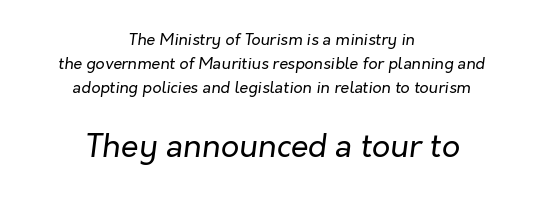
Vertically, the passage feels balanced, rows spaced as you'd expect. Emphasis-style slanted type is in use. The words here are not underlined. Heft: none added — not bold. The face used here is rendered with its standard letterfit.
